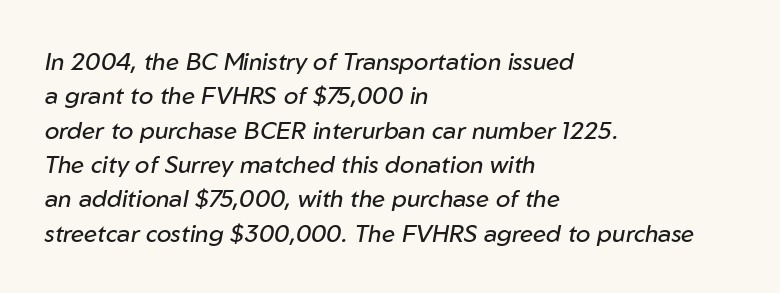
{"italic": "yes", "lean": "right", "slant_degrees": 10, "bold": "no", "underline": "no", "align": "left", "line_spacing": "normal", "line_spacing_ratio": 1.43, "letter_spacing": "normal", "letter_spacing_em": 0.0, "glyph_px": 24}
